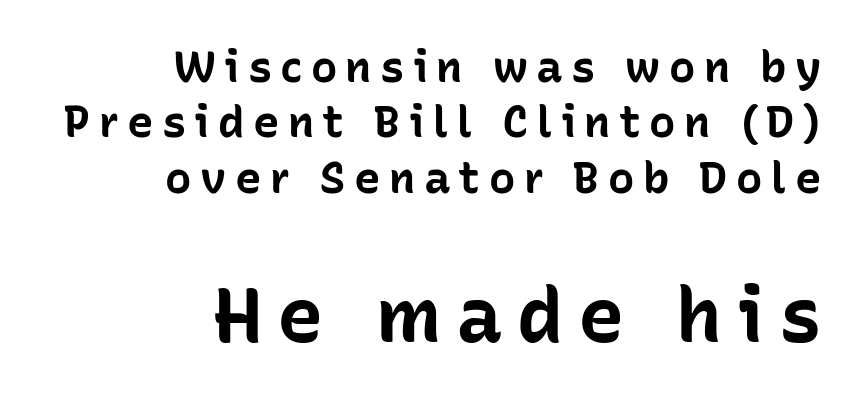
The compositor pushed each line to the right boundary. The rendering uses natural spacing where letterforms have individual widths. Any mark beneath the type? The region is blank. Pretty heavy lettering here — definitely bold. Leading matches the norm, producing a regular column. A sans-serif font was chosen for this passage.
